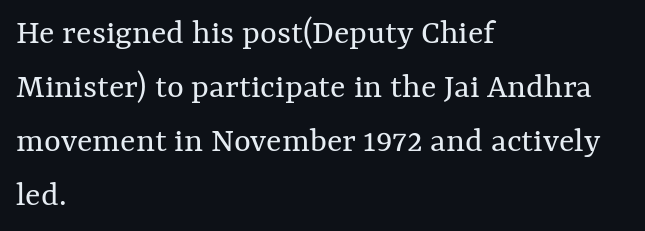
{"italic": "no", "bold": "no", "weight": "regular", "width": "normal", "stroke_contrast": "medium", "x_height": "medium", "monospaced": "no", "underline": "no", "align": "left", "line_spacing": "normal", "line_spacing_ratio": 1.5, "letter_spacing": "normal", "letter_spacing_em": 0.0, "glyph_px": 36}
